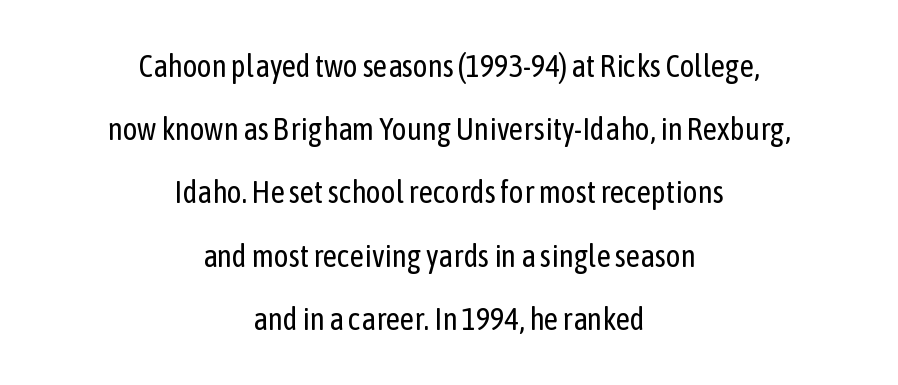
{"serif": "no", "italic": "no", "bold": "no", "weight": "regular", "width": "condensed", "stroke_contrast": "low", "x_height": "medium", "monospaced": "no", "underline": "no", "align": "center", "line_spacing": "loose", "line_spacing_ratio": 2.04, "letter_spacing": "normal", "letter_spacing_em": 0.0, "glyph_px": 31}
